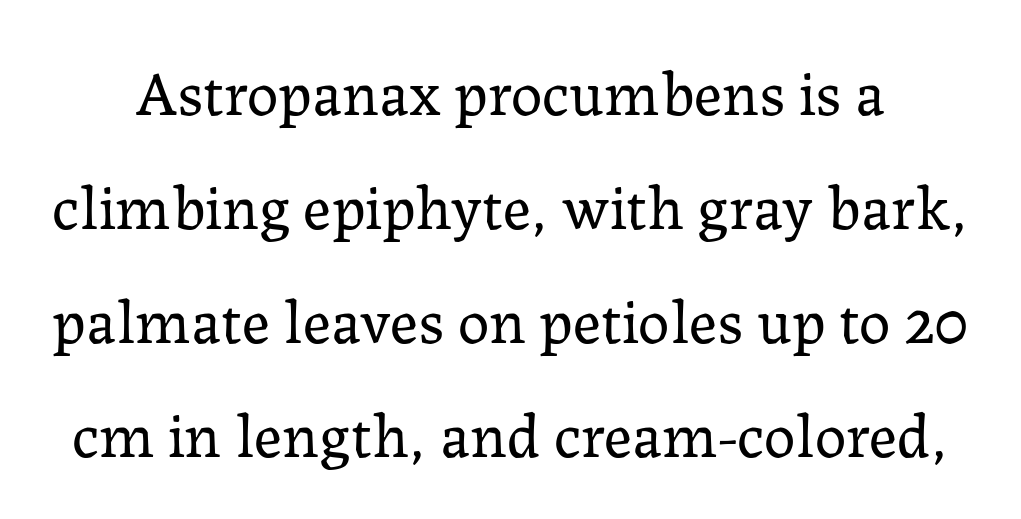
The image shows 63 px regular-weight serif type, upright; set line spacing 1.81x, normal letter spacing, not underlined; low stroke contrast and a medium x-height.
